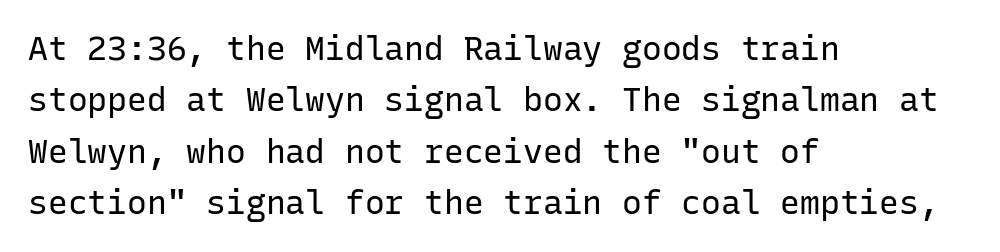
{"serif": "no", "italic": "no", "bold": "no", "weight": "regular", "width": "normal", "stroke_contrast": "low", "x_height": "medium", "monospaced": "yes", "underline": "no", "align": "left", "line_spacing": "normal", "line_spacing_ratio": 1.56, "letter_spacing": "normal", "letter_spacing_em": 0.0, "glyph_px": 33}
